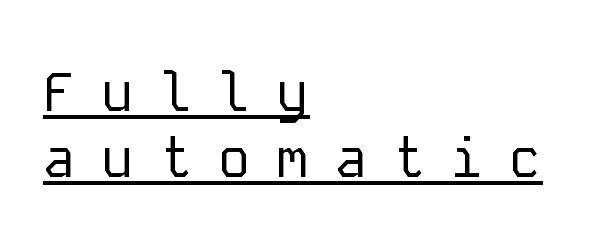
Display-style spreading of the glyphs; the letterfit is very open. A typesetter would call this monospace, since all characters share one set width. The typeface chosen for these lines omits serifs. Caption: multi-line text, flush left, ragged right. Weight class: somewhere from thin through regular.
